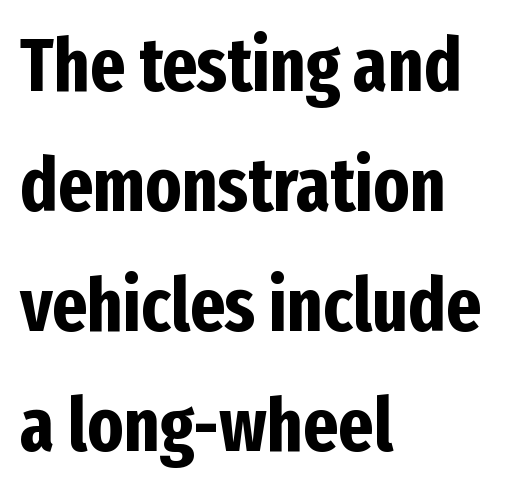
Q: Is the text bold? A: Yes.
Q: Is the text italic (slanted)? A: No, it is upright.
Q: Is the typeface a serif or a sans-serif typeface? A: Sans-serif.
Q: Is the text underlined? A: No.
Q: How is the paragraph aligned? A: Left-aligned.
Q: Is the spacing between letters normal or unusually wide? A: Normal.
Q: Is the spacing between lines tight, normal or loose? A: Normal.
Q: Width (condensed, normal, or wide)? A: Condensed.
Q: Stroke contrast? A: Low.
Q: x-height? A: Medium.
Q: Monospaced? A: No.
